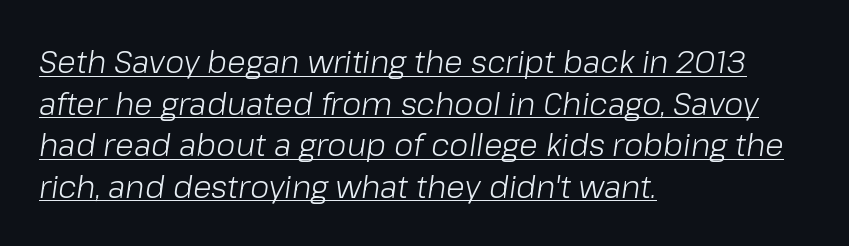
How are the letters spaced? Ordinarily, with no added tracking. The letters advance in unequal steps, a hallmark of proportional type. Style check: oblique. Underlining? Definitely there. If you measured baseline to baseline, you'd find a middling distance. A quiet, ordinary-to-light weight characterises the typeface.
